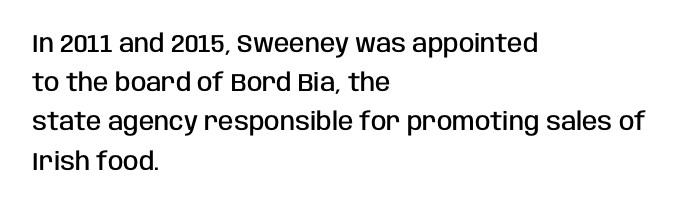
{"italic": "no", "bold": "semi", "underline": "no", "align": "left", "line_spacing": "normal", "line_spacing_ratio": 1.57, "letter_spacing": "normal", "letter_spacing_em": 0.0, "glyph_px": 25}
